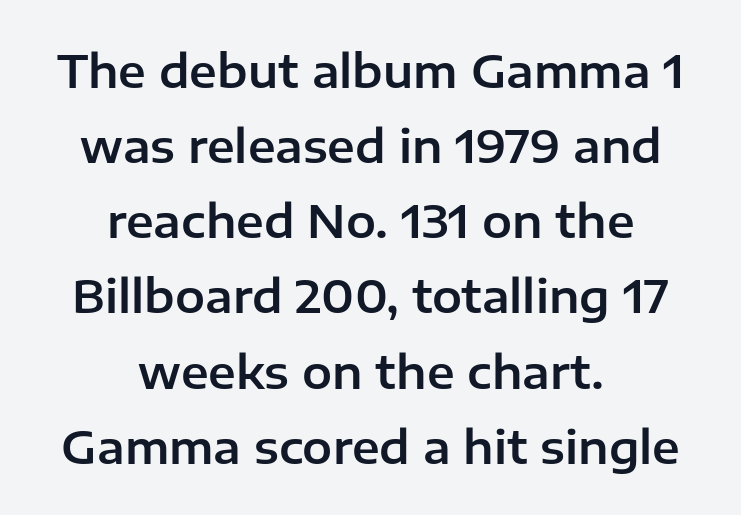
Q: Is the text italic (slanted)? A: No, it is upright.
Q: Is the typeface a serif or a sans-serif typeface? A: Sans-serif.
Q: Is the text underlined? A: No.
Q: How is the paragraph aligned? A: Centered.
Q: Is the spacing between letters normal or unusually wide? A: Normal.
Q: Is the spacing between lines tight, normal or loose? A: Normal.
Q: Width (condensed, normal, or wide)? A: Normal.
Q: Stroke contrast? A: Low.
Q: x-height? A: Medium.
Q: Monospaced? A: No.
